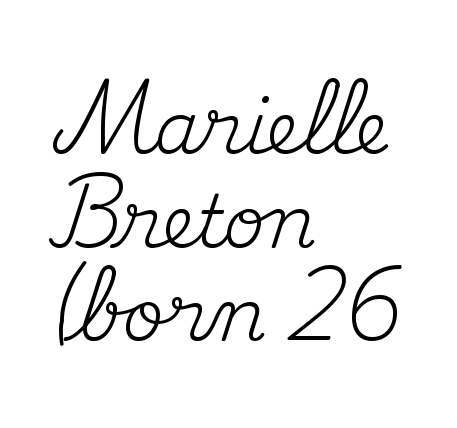
The space beneath each line is pristine and unruled. A quiet, ordinary-to-light weight characterises the typeface. Regular leading.
